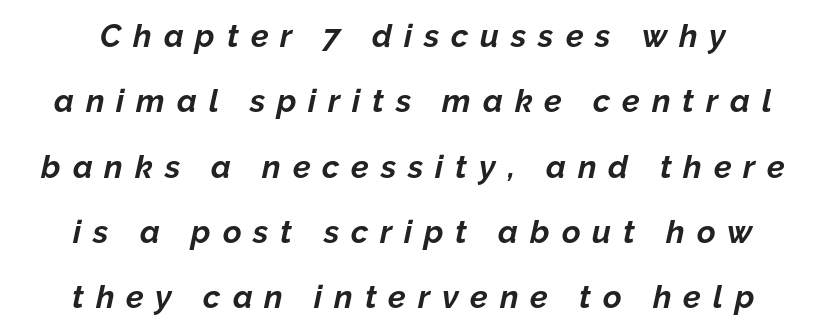
Character widths vary here, with narrow letters taking less room than wide ones. An italicized treatment has been applied to the whole sample. Tracking value appears strongly positive — letters spread wide. Vertically, the passage feels expansive, rows floating well apart. Weight: bold. The passage shown is not underscored anywhere.
